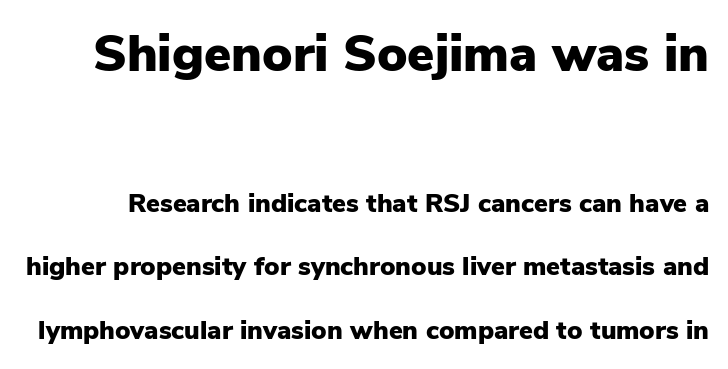
The image shows 51 px heavy sans-serif type, upright; set loose line spacing (2.45x), normal letter spacing, not underlined; the first (top) block is 1.96x larger; low stroke contrast and a medium x-height.
